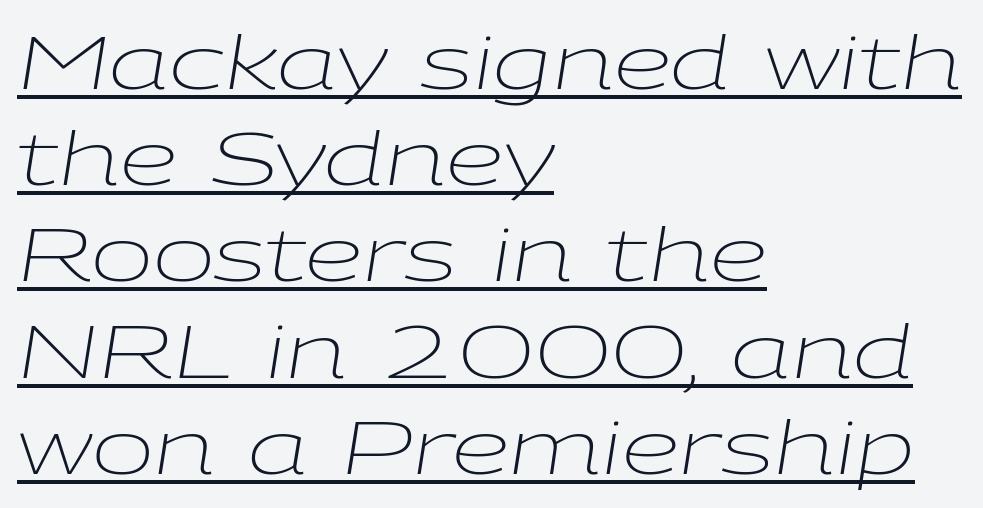
{"italic": "yes", "lean": "right", "slant_degrees": 9, "bold": "no", "weight": "light", "width": "wide", "stroke_contrast": "low", "x_height": "medium", "monospaced": "no", "underline": "yes", "align": "left", "line_spacing": "normal", "line_spacing_ratio": 1.3, "letter_spacing": "normal", "letter_spacing_em": 0.0, "glyph_px": 74}
